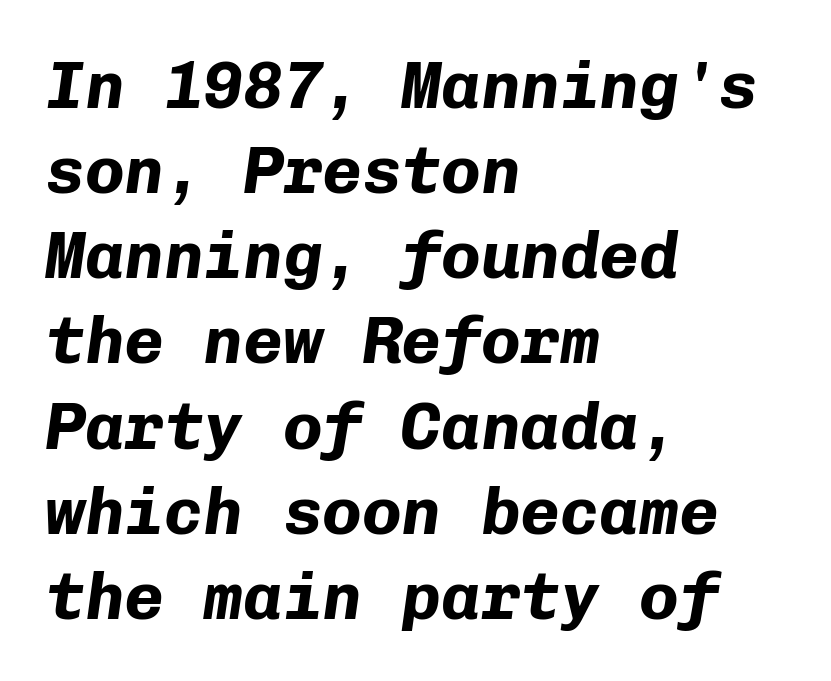
The image shows 66 px bold type, italic (leaning right), monospaced; set left-aligned, normal line spacing (1.29x), normal letter spacing, not underlined; low stroke contrast and a medium x-height.
